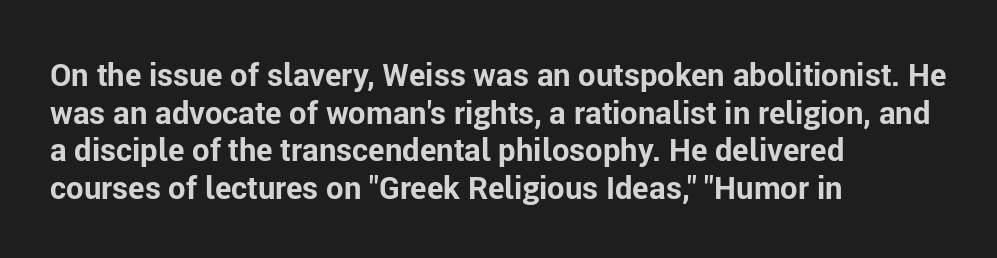
Q: Is the text bold? A: Yes.
Q: Is the text italic (slanted)? A: No, it is upright.
Q: Is the typeface a serif or a sans-serif typeface? A: Sans-serif.
Q: Is the text underlined? A: No.
Q: How is the paragraph aligned? A: Left-aligned.
Q: Is the spacing between letters normal or unusually wide? A: Normal.
Q: Width (condensed, normal, or wide)? A: Normal.
Q: Stroke contrast? A: Low.
Q: x-height? A: Medium.
Q: Monospaced? A: No.
